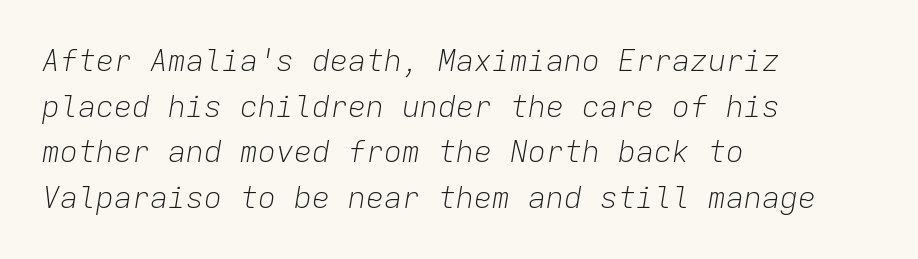
Q: Is the text bold? A: No.
Q: Is the text italic (slanted)? A: Yes, it leans right by about 9 degrees.
Q: Is the text underlined? A: No.
Q: How is the paragraph aligned? A: Left-aligned.
Q: Is the spacing between letters normal or unusually wide? A: Normal.
Q: Is the spacing between lines tight, normal or loose? A: Normal.
Q: Width (condensed, normal, or wide)? A: Normal.
Q: Stroke contrast? A: Low.
Q: x-height? A: Medium.
Q: Monospaced? A: Yes.
